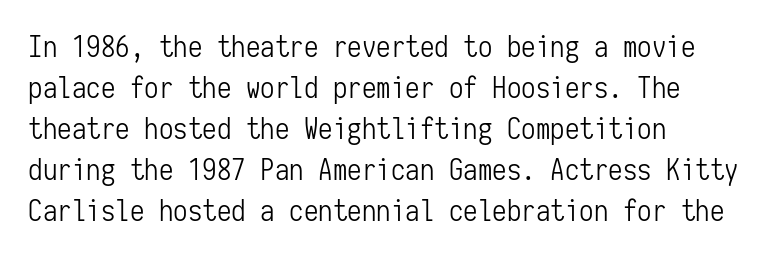
{"serif": "no", "italic": "no", "bold": "no", "weight": "light", "width": "condensed", "stroke_contrast": "low", "x_height": "medium", "monospaced": "yes", "underline": "no", "align": "left", "line_spacing": "normal", "line_spacing_ratio": 1.41, "letter_spacing": "normal", "letter_spacing_em": 0.0, "glyph_px": 29}
